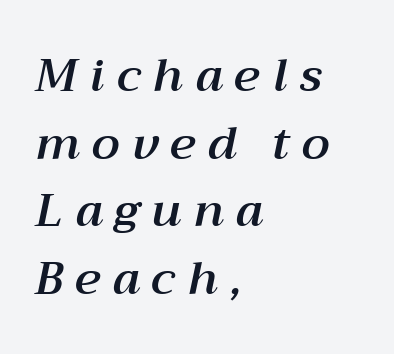
Q: Is the text italic (slanted)? A: Yes, it leans right by about 12 degrees.
Q: Is the text underlined? A: No.
Q: How is the paragraph aligned? A: Left-aligned.
Q: Is the spacing between letters normal or unusually wide? A: Unusually wide.
Q: Is the spacing between lines tight, normal or loose? A: Normal.
Q: Width (condensed, normal, or wide)? A: Normal.
Q: Stroke contrast? A: Medium.
Q: x-height? A: Medium.
Q: Monospaced? A: No.
